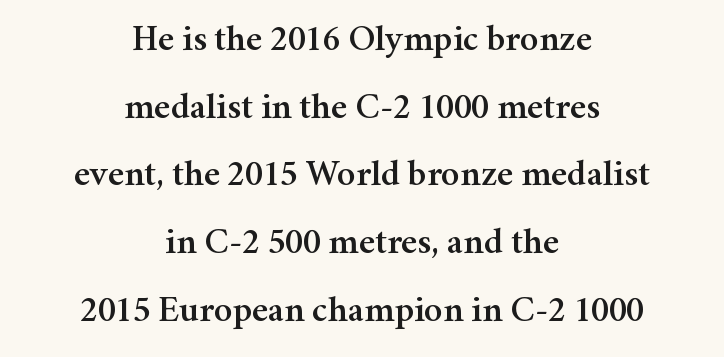
Q: Is the text italic (slanted)? A: No, it is upright.
Q: Is the typeface a serif or a sans-serif typeface? A: Serif.
Q: Is the text underlined? A: No.
Q: How is the paragraph aligned? A: Centered.
Q: Is the spacing between letters normal or unusually wide? A: Normal.
Q: Width (condensed, normal, or wide)? A: Normal.
Q: Stroke contrast? A: Medium.
Q: x-height? A: Medium.
Q: Monospaced? A: No.
